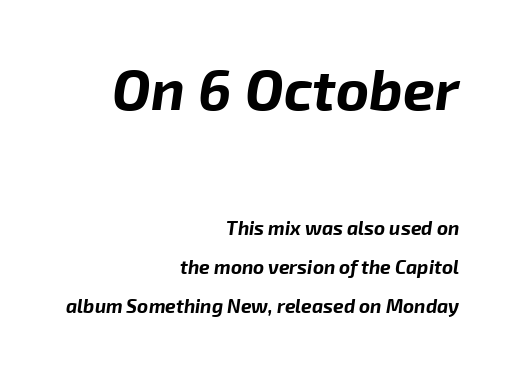
Q: Is the text bold? A: Yes.
Q: Is the text italic (slanted)? A: Yes, it leans right by about 8 degrees.
Q: Is the text underlined? A: No.
Q: How is the paragraph aligned? A: Right-aligned.
Q: Is the spacing between letters normal or unusually wide? A: Normal.
Q: Is the spacing between lines tight, normal or loose? A: Loose.
Q: Which block of text is set in a larger size, the first (top) or the second (bottom)? A: The first (top) one.
Q: Width (condensed, normal, or wide)? A: Normal.
Q: Stroke contrast? A: Low.
Q: x-height? A: Medium.
Q: Monospaced? A: No.
